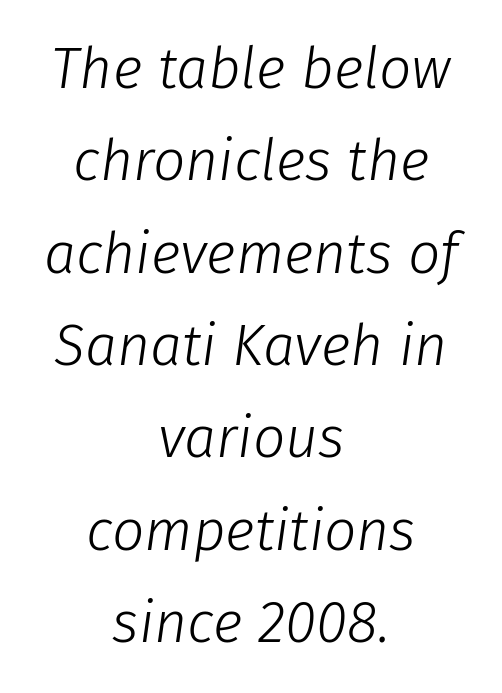
{"italic": "yes", "lean": "right", "slant_degrees": 8, "bold": "no", "weight": "light", "width": "normal", "stroke_contrast": "low", "x_height": "medium", "monospaced": "no", "underline": "no", "align": "center", "line_spacing": "normal", "line_spacing_ratio": 1.62, "letter_spacing": "normal", "letter_spacing_em": 0.0, "glyph_px": 57}
